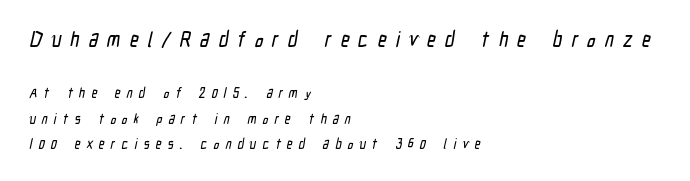
{"underline": "no", "align": "left", "line_spacing_ratio": 1.85, "letter_spacing": "wide", "letter_spacing_em": 0.44, "larger_block": "first", "size_ratio": 1.5, "glyph_px": 21}
